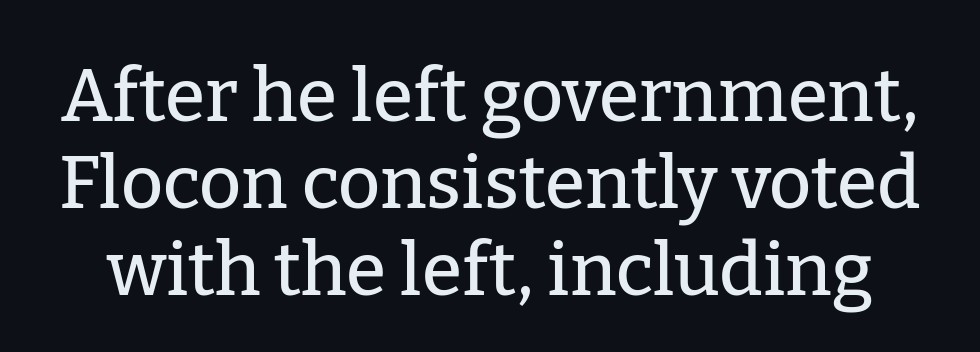
Q: Is the text italic (slanted)? A: No, it is upright.
Q: Is the typeface a serif or a sans-serif typeface? A: Serif.
Q: Is the text underlined? A: No.
Q: Is the spacing between letters normal or unusually wide? A: Normal.
Q: Width (condensed, normal, or wide)? A: Normal.
Q: Stroke contrast? A: Low.
Q: x-height? A: Medium.
Q: Monospaced? A: No.
